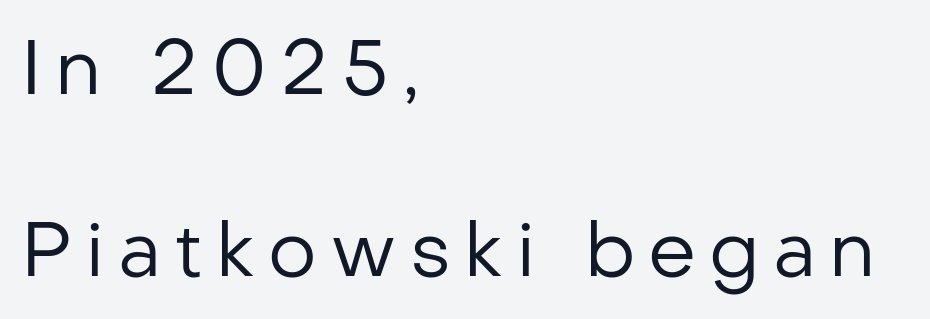
The image shows 76 px regular-weight sans-serif type, upright; set left-aligned, loose line spacing (2.4x), not underlined; low stroke contrast and a medium x-height.
